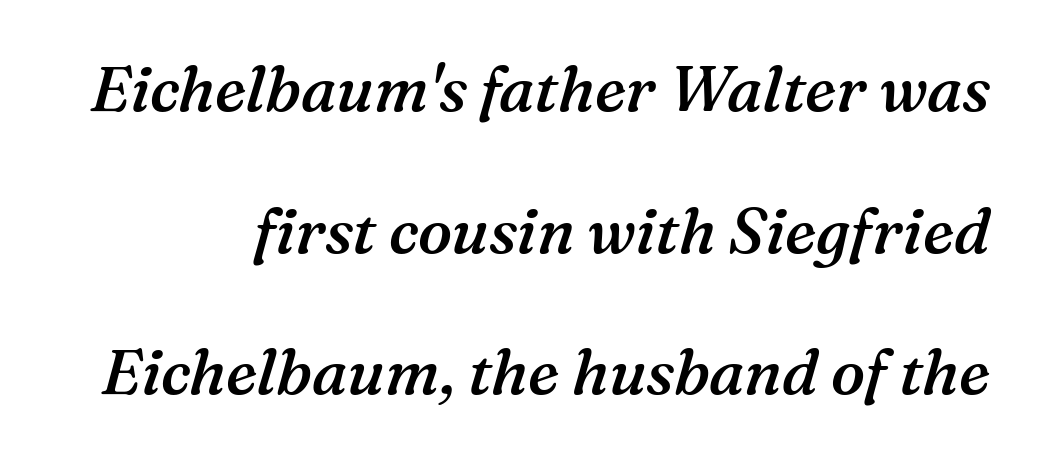
The letters are slanted; this is an italic face. There is no visible air inserted between adjacent glyphs. Varying glyph widths throughout — classic text-font behaviour. This is serif lettering, the kind often seen in printed books. Baseline-to-baseline distance is far greater than the letter height.
